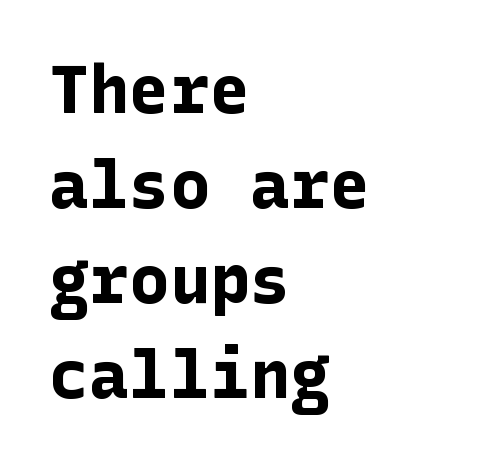
Q: Is the text bold? A: Yes.
Q: Is the text italic (slanted)? A: No, it is upright.
Q: Is the typeface a serif or a sans-serif typeface? A: Sans-serif.
Q: Is the text underlined? A: No.
Q: How is the paragraph aligned? A: Left-aligned.
Q: Is the spacing between letters normal or unusually wide? A: Normal.
Q: Is the spacing between lines tight, normal or loose? A: Normal.
Q: Width (condensed, normal, or wide)? A: Normal.
Q: Stroke contrast? A: Low.
Q: x-height? A: Medium.
